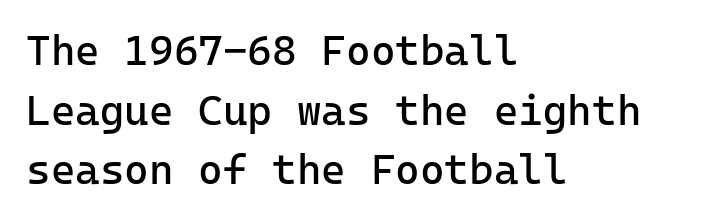
The image shows 42 px regular-weight sans-serif type, upright, monospaced; set left-aligned, normal line spacing (1.42x), normal letter spacing, not underlined; low stroke contrast and a medium x-height.
